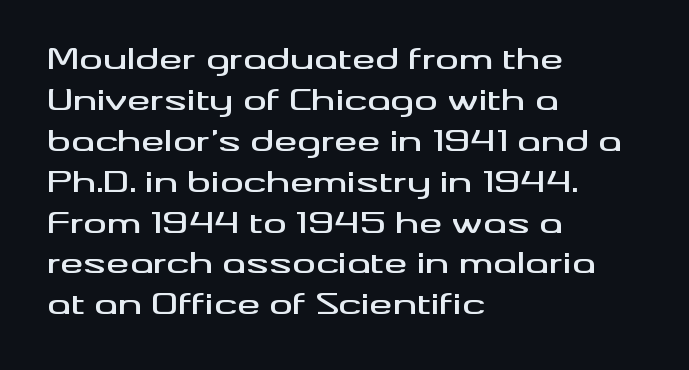
The image shows 29 px wide sans-serif type, upright; set left-aligned, normal line spacing (1.41x), normal letter spacing, not underlined; medium stroke contrast and a small x-height.
